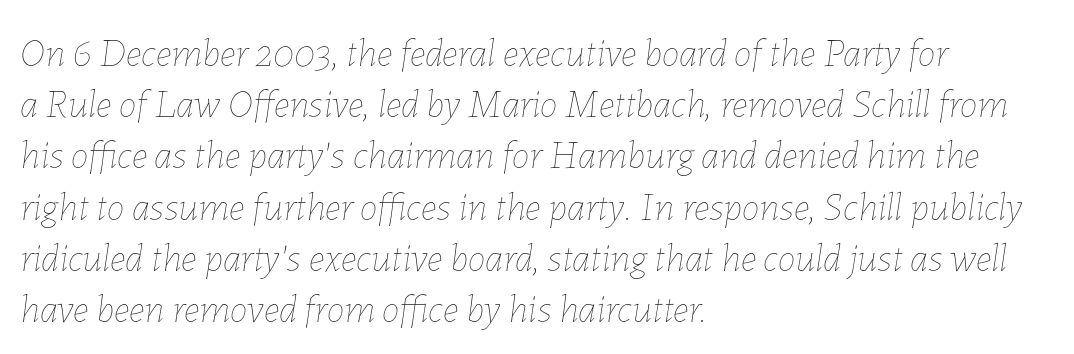
The image shows 40 px thin type, italic (leaning right); set left-aligned, normal line spacing (1.28x), normal letter spacing, not underlined; low stroke contrast and a medium x-height.
